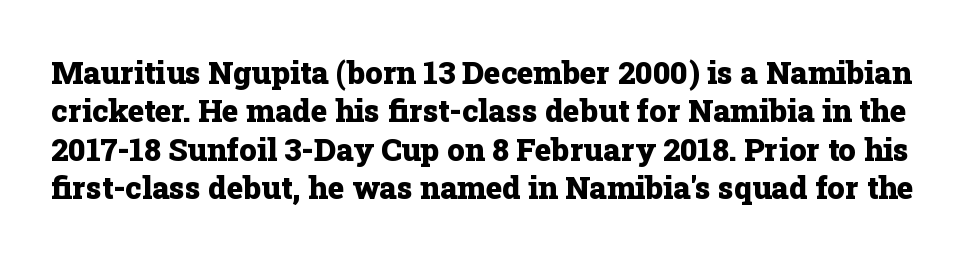
The passage shown has conventional tracking throughout. Is there any slant? The stems are plumb. Letterform terminals end in serifs throughout the passage. A full-strength bold gives these letters their thick strokes.
